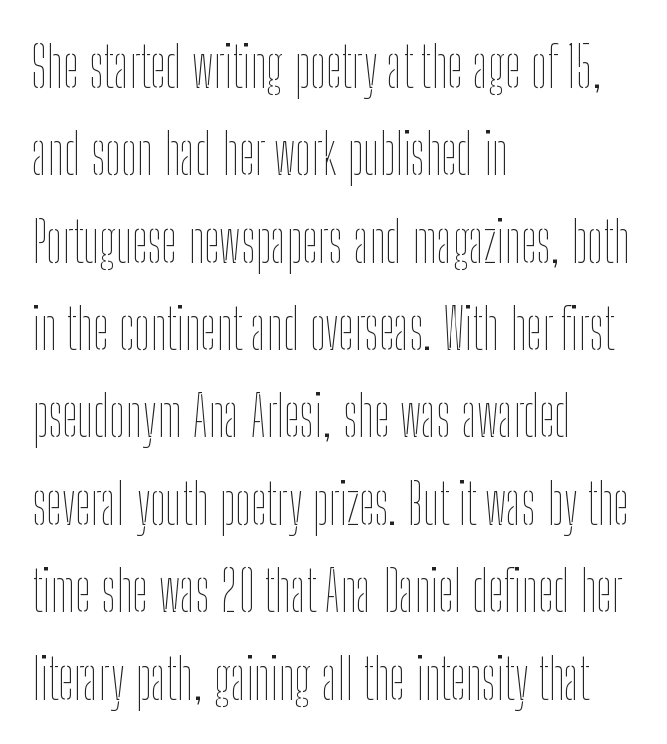
Note the varied advance widths — an 'i' is clearly narrower than an 'm'. Leading: standard. Spacing between characters is what you'd get straight out of the box. The passage is arranged the way most books set body copy — flush left. Characters remain perfectly vertical along every line.
